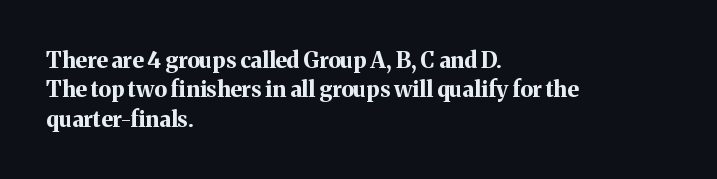
{"italic": "no", "bold": "yes", "underline": "no", "align": "left", "line_spacing": "normal", "line_spacing_ratio": 1.34, "letter_spacing": "normal", "letter_spacing_em": 0.0, "glyph_px": 22}
